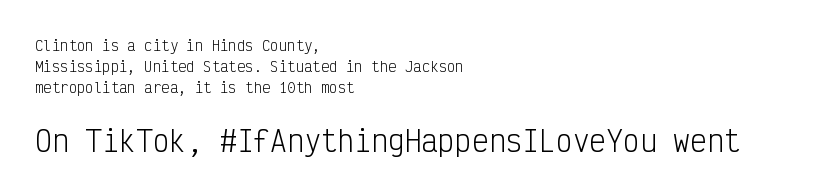
{"serif": "no", "italic": "no", "bold": "no", "weight": "light", "width": "condensed", "stroke_contrast": "low", "x_height": "medium", "monospaced": "yes", "underline": "no", "align": "left", "line_spacing": "normal", "line_spacing_ratio": 1.51, "letter_spacing": "normal", "letter_spacing_em": 0.0, "larger_block": "second", "size_ratio": 2.0, "glyph_px": 28}
